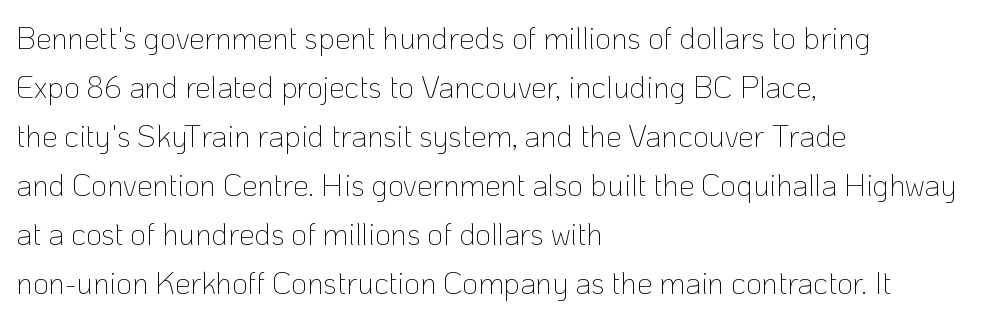
The image shows 31 px thin sans-serif type, upright; set left-aligned, normal line spacing (1.58x), normal letter spacing, not underlined; low stroke contrast and a medium x-height.
